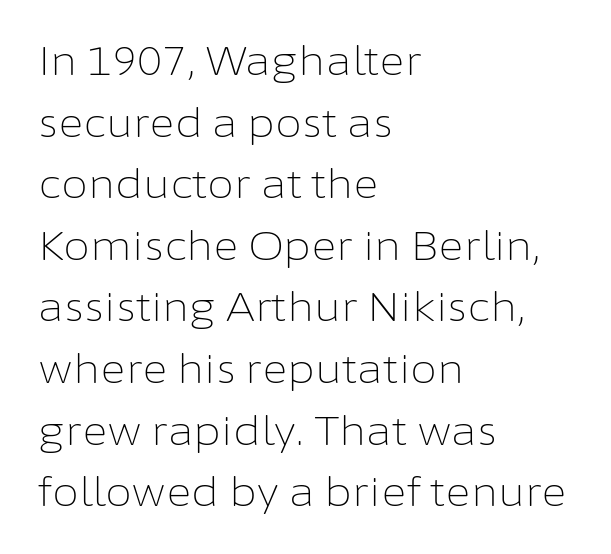
The letters advance in unequal steps, a hallmark of proportional type. The rag falls on the right side of this text block. If you drew a line through each stem, it would be perfectly vertical. Summary of weight: not heavy and not bold. Underline: absent. A typesetter would label this face a sans.
